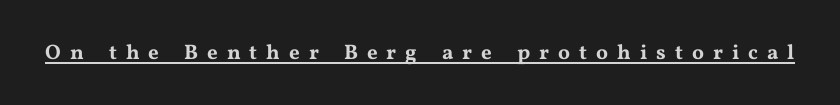
The image shows 21 px text type, upright; set unusually wide letter spacing (+0.43 em), underlined.
